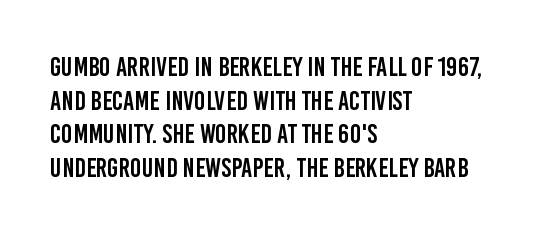
This is the regular roman posture of the typeface. Does extra space separate the letters? No, they use regular spacing. One-word summary of the alignment: left. How would I describe the line gaps? Plain and ordinary.
